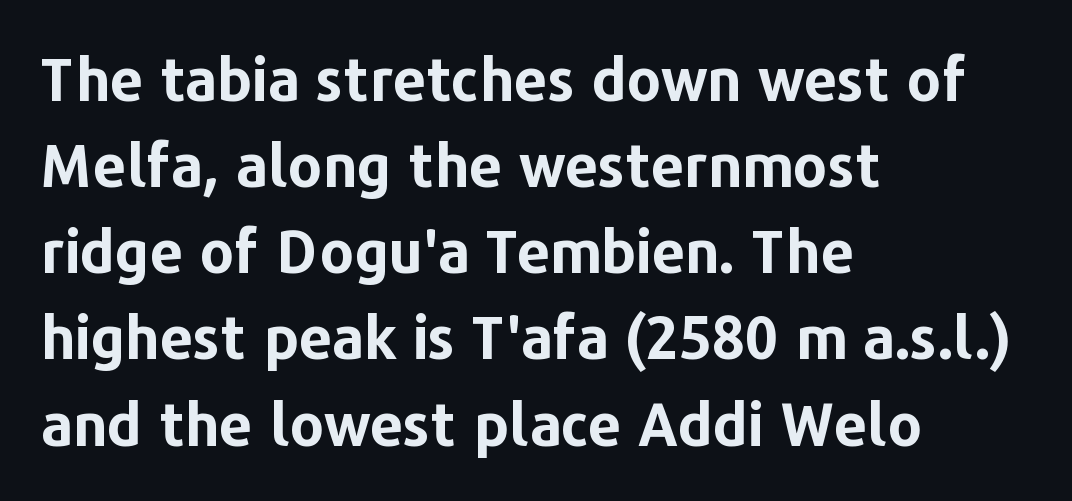
Between one letter and the next there's only the usual sliver of space. Reading down the block, your eye returns to a fixed left position each line. The letters advance in unequal steps, a hallmark of proportional type. The characters display no serif detailing; their extremities are plain. Leading matches the norm, producing a regular column.
